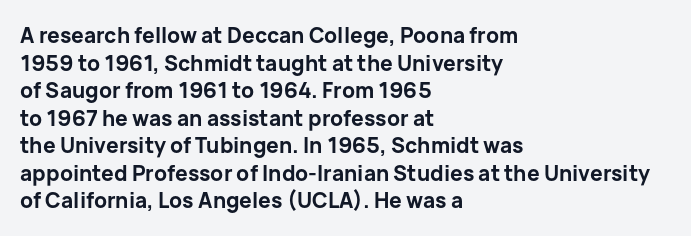
The image shows 21 px bold type, upright; set left-aligned, normal line spacing (1.31x), normal letter spacing, not underlined.
